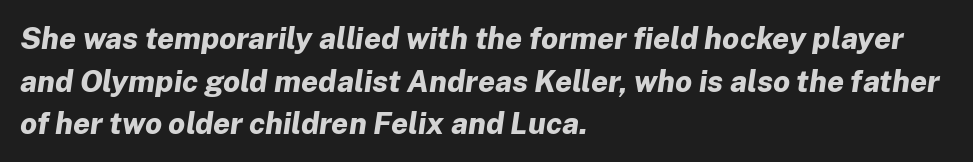
Heavy, bold letterforms. A normal amount of white space separates one row of letters from the next. In terms of letterspacing, this is plain default setting. A typesetter would call this proportional, since set widths differ per character. Every character sits at an angle, as italics do. Compared with a centered layout, this one pins lines to the left instead.
